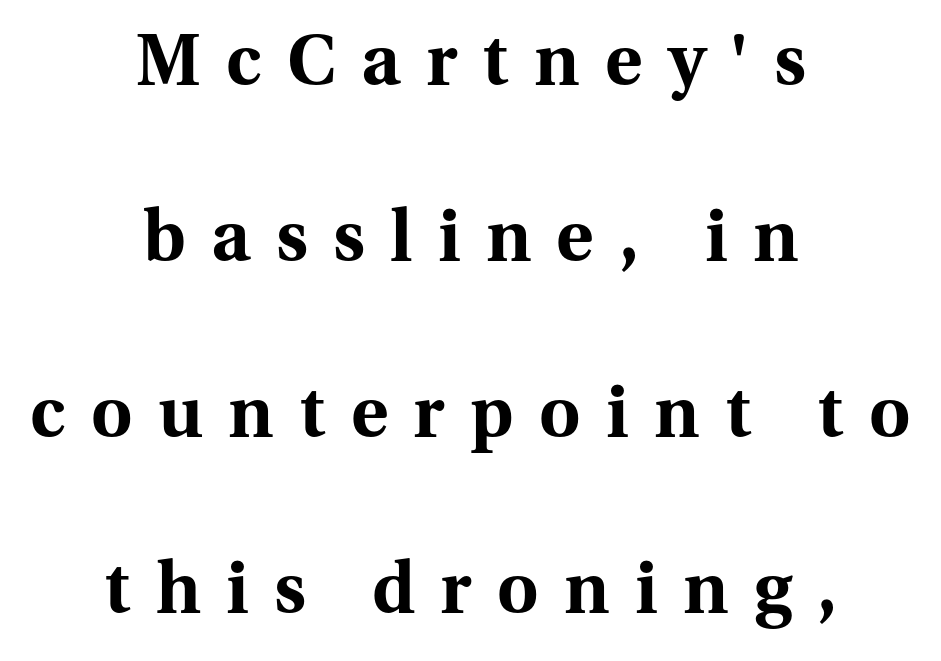
The font family rendered here belongs to the serif group. A bare baseline throughout the passage. The compositor balanced each line on the midline. The designer dialed line spacing up above the default. The characters look thick and weighty, a clear bold.
